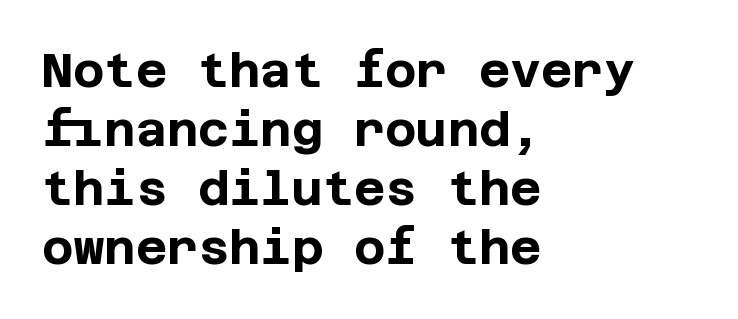
The rag falls on the right side of this text block. Ordinary non-slanted type is in use. What kind of face is this? One without serifs — a sans. Weight check: bold — yes, fully. This rendering leaves character spacing at its baseline value. Beneath every word, the page is bare.
